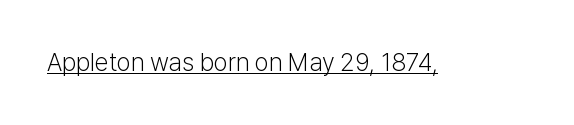
{"italic": "no", "bold": "no", "underline": "yes", "letter_spacing": "normal", "letter_spacing_em": 0.0, "glyph_px": 25}
